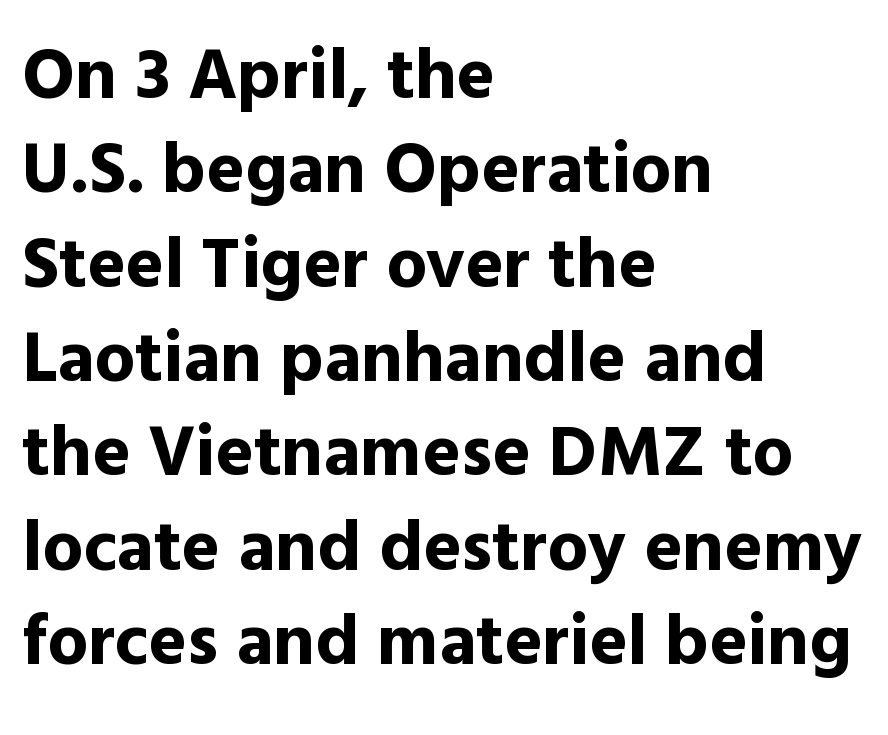
Q: Is the text bold? A: Yes.
Q: Is the text italic (slanted)? A: No, it is upright.
Q: Is the typeface a serif or a sans-serif typeface? A: Sans-serif.
Q: Is the text underlined? A: No.
Q: How is the paragraph aligned? A: Left-aligned.
Q: Is the spacing between letters normal or unusually wide? A: Normal.
Q: Is the spacing between lines tight, normal or loose? A: Normal.
Q: Width (condensed, normal, or wide)? A: Normal.
Q: x-height? A: Medium.
Q: Monospaced? A: No.
